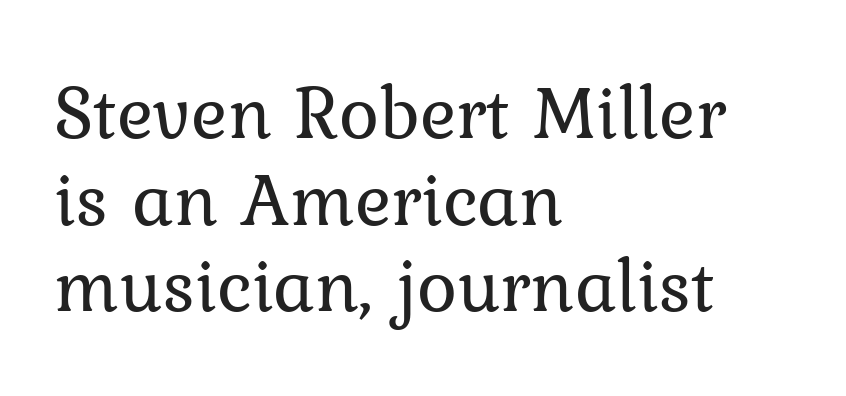
The image shows 76 px regular-weight serif type, upright; set left-aligned, tight line spacing (1.14x), normal letter spacing, not underlined; low stroke contrast and a medium x-height.
